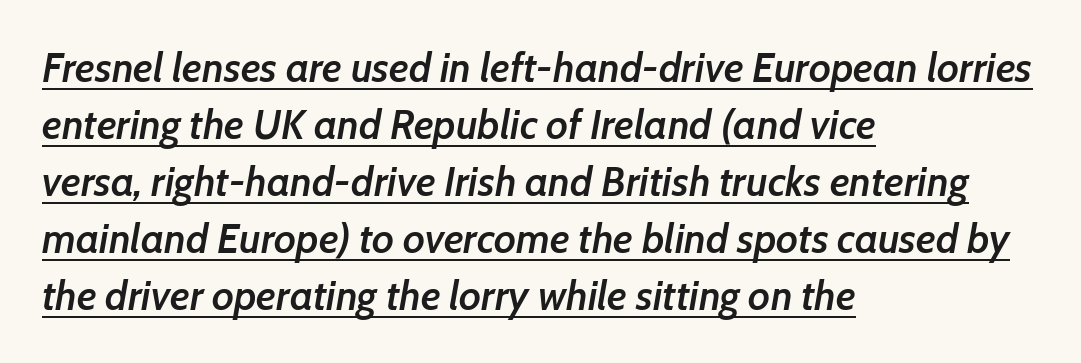
{"italic": "yes", "lean": "right", "slant_degrees": 7, "bold": "semi", "weight": "semibold", "width": "normal", "stroke_contrast": "low", "x_height": "medium", "monospaced": "no", "underline": "yes", "align": "left", "line_spacing": "normal", "line_spacing_ratio": 1.39, "letter_spacing": "normal", "letter_spacing_em": 0.0, "glyph_px": 41}
